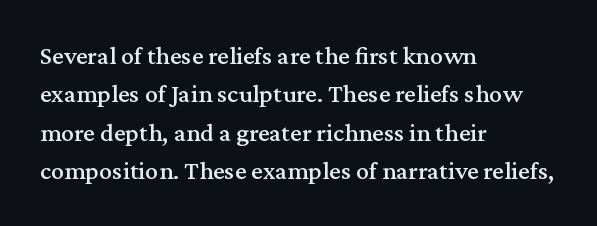
{"italic": "no", "underline": "no", "align": "left", "line_spacing": "normal", "line_spacing_ratio": 1.48, "letter_spacing": "normal", "letter_spacing_em": 0.0, "glyph_px": 26}
